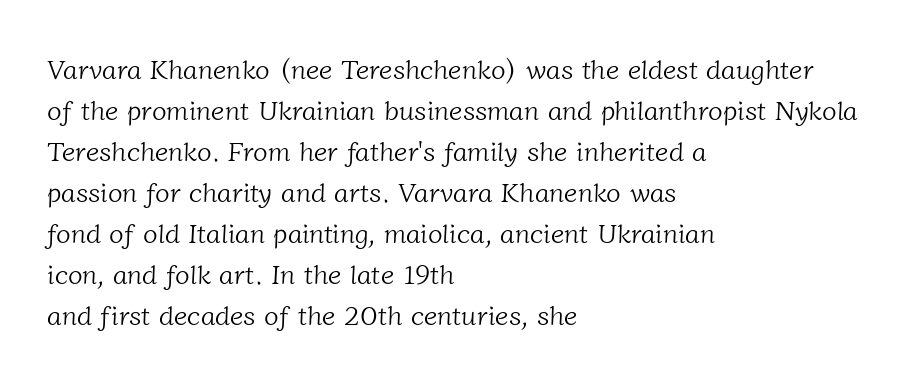
Q: Is the text bold? A: No.
Q: Is the text underlined? A: No.
Q: How is the paragraph aligned? A: Left-aligned.
Q: Is the spacing between letters normal or unusually wide? A: Normal.
Q: Is the spacing between lines tight, normal or loose? A: Normal.
